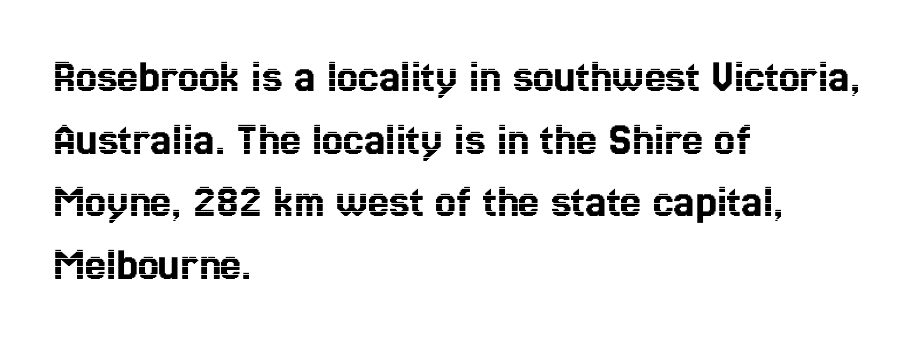
Q: Is the text italic (slanted)? A: No, it is upright.
Q: Is the text underlined? A: No.
Q: How is the paragraph aligned? A: Left-aligned.
Q: Is the spacing between letters normal or unusually wide? A: Normal.
Q: Is the spacing between lines tight, normal or loose? A: Normal.
Q: Width (condensed, normal, or wide)? A: Condensed.
Q: x-height? A: Medium.
Q: Monospaced? A: No.
